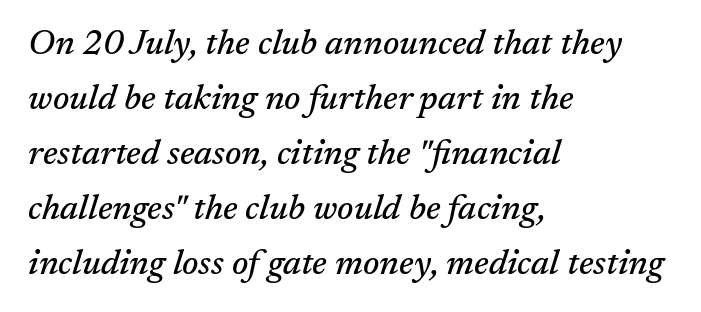
Q: Is the text italic (slanted)? A: Yes, it leans right by about 17 degrees.
Q: Is the typeface a serif or a sans-serif typeface? A: Serif.
Q: Is the text underlined? A: No.
Q: How is the paragraph aligned? A: Left-aligned.
Q: Is the spacing between letters normal or unusually wide? A: Normal.
Q: Is the spacing between lines tight, normal or loose? A: Normal.
Q: Width (condensed, normal, or wide)? A: Normal.
Q: Stroke contrast? A: Medium.
Q: x-height? A: Medium.
Q: Monospaced? A: No.
